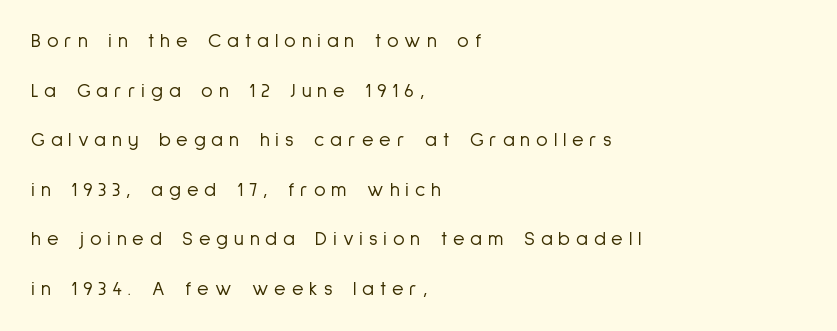
Line spacing here is loose. Underline: absent. This sample uses expanded letter spacing, leaving extra air between glyphs. A typesetter would mark this as roman, not italic. The setting favours the left margin, as ordinary paragraphs usually do.
